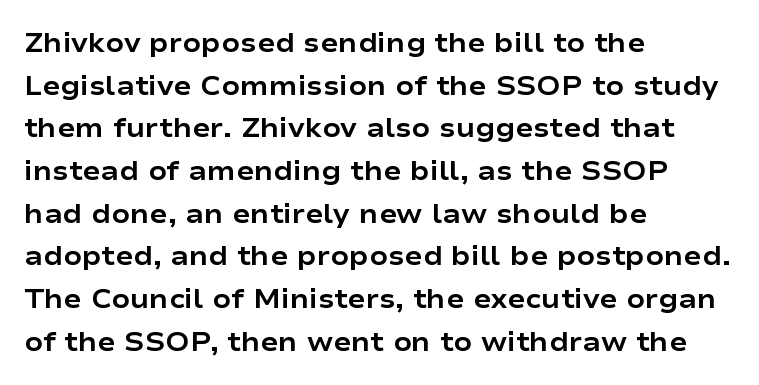
{"italic": "no", "bold": "yes", "underline": "no", "align": "left", "line_spacing": "normal", "line_spacing_ratio": 1.58, "letter_spacing": "normal", "letter_spacing_em": 0.0, "glyph_px": 27}
